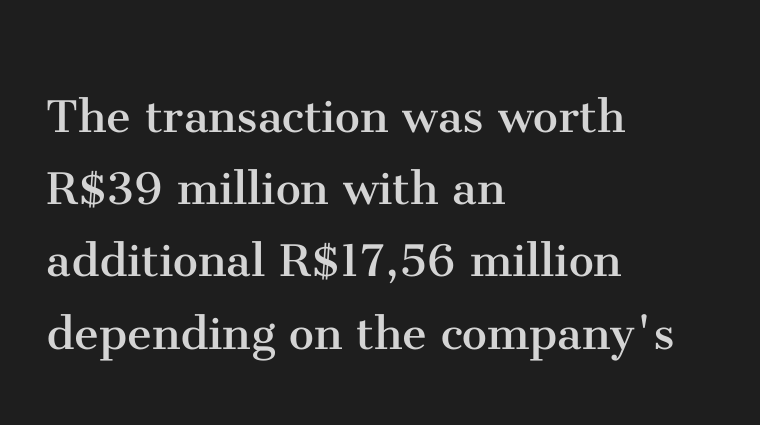
Every row of glyphs begins at an identical x-position on the left. A normal amount of white space separates one row of letters from the next. Check the space under the baseline: it is left empty. The text was rendered using a seriffed face with decorative stroke endings.
